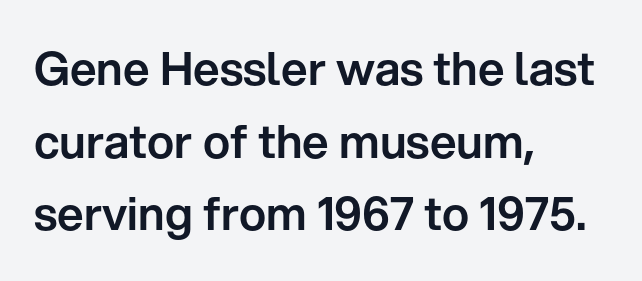
{"serif": "no", "italic": "no", "width": "normal", "stroke_contrast": "low", "x_height": "medium", "monospaced": "no", "underline": "no", "align": "left", "line_spacing": "normal", "line_spacing_ratio": 1.58, "letter_spacing": "normal", "letter_spacing_em": 0.0, "glyph_px": 46}
